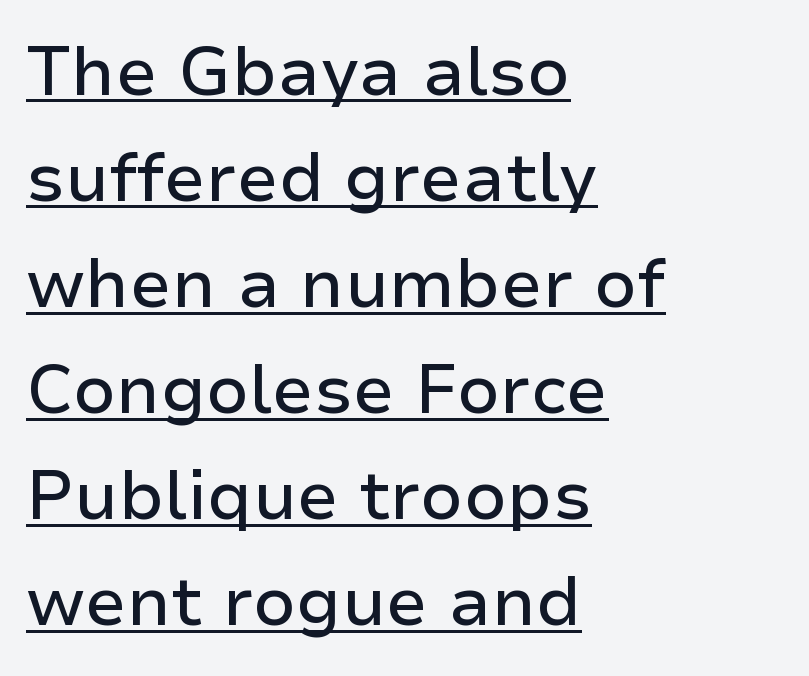
Q: Is the text italic (slanted)? A: No, it is upright.
Q: Is the typeface a serif or a sans-serif typeface? A: Sans-serif.
Q: Is the text underlined? A: Yes.
Q: How is the paragraph aligned? A: Left-aligned.
Q: Is the spacing between letters normal or unusually wide? A: Normal.
Q: Is the spacing between lines tight, normal or loose? A: Normal.
Q: Width (condensed, normal, or wide)? A: Normal.
Q: Stroke contrast? A: Low.
Q: x-height? A: Medium.
Q: Monospaced? A: No.
